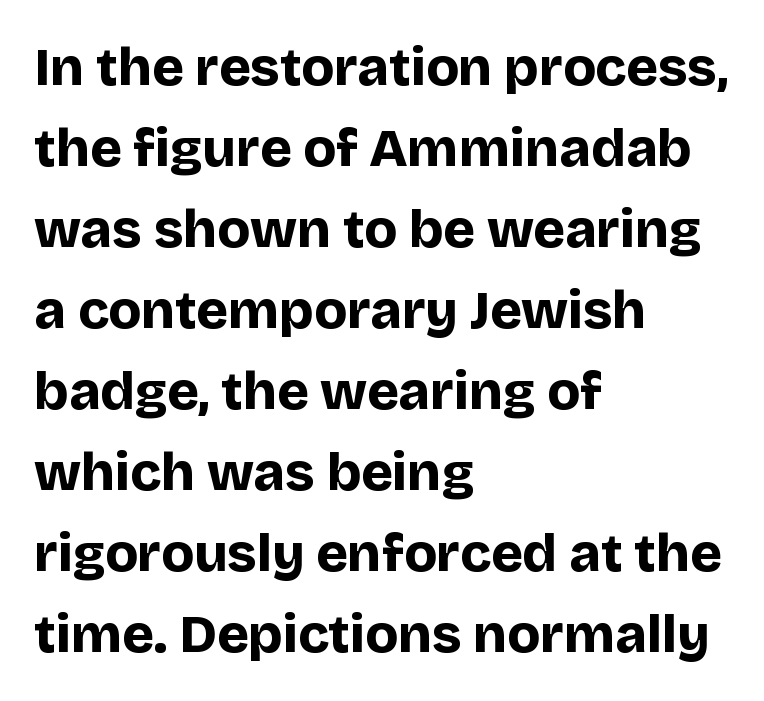
The image shows 54 px bold sans-serif type, upright; set left-aligned, normal line spacing (1.5x), normal letter spacing, not underlined; low stroke contrast and a large x-height.
